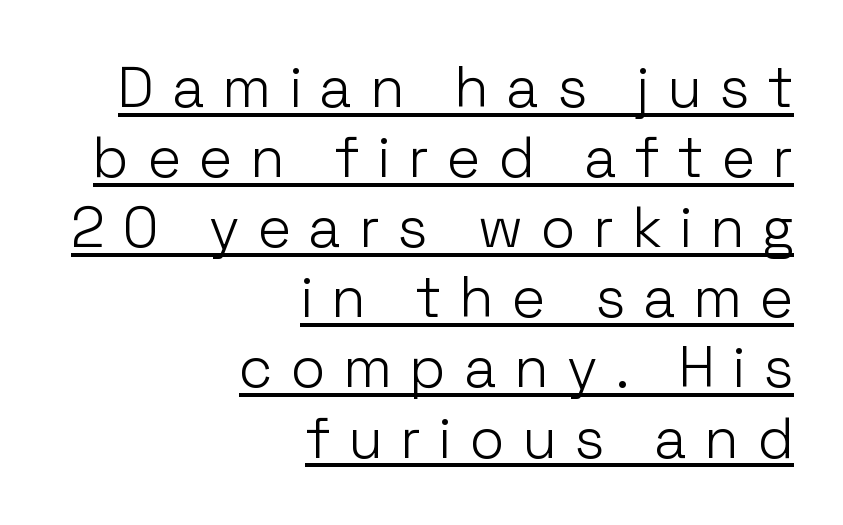
Q: Is the text bold? A: No.
Q: Is the text italic (slanted)? A: No, it is upright.
Q: Is the typeface a serif or a sans-serif typeface? A: Sans-serif.
Q: Is the text underlined? A: Yes.
Q: How is the paragraph aligned? A: Right-aligned.
Q: Is the spacing between letters normal or unusually wide? A: Unusually wide.
Q: Width (condensed, normal, or wide)? A: Normal.
Q: Stroke contrast? A: Low.
Q: x-height? A: Medium.
Q: Monospaced? A: No.
